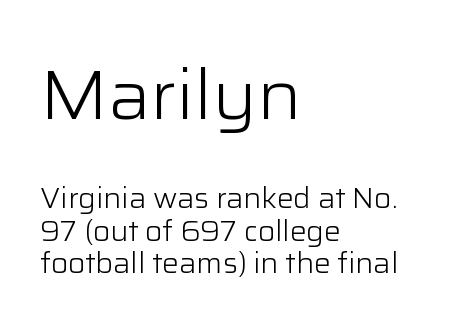
No italicization has been applied; the sample stays upright. The line texture is even and compact thanks to regular tracking. Vertical stems look standard width or narrower in stroke. The typeface chosen for these lines omits serifs.
